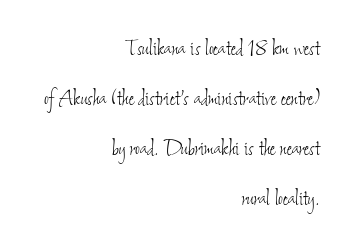
{"bold": "no", "underline": "no", "align": "right", "line_spacing": "loose", "line_spacing_ratio": 1.92, "letter_spacing": "normal", "letter_spacing_em": 0.0, "glyph_px": 26}
